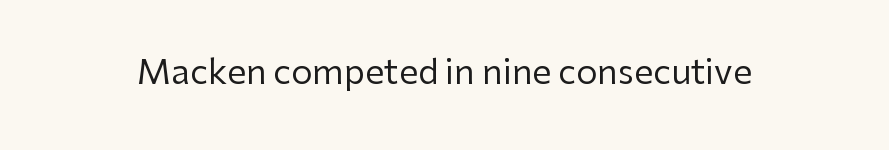
The rendering keeps characters at their native spacing. Serif or sans? Sans — the stroke terminals are bare. Heaviness? Minimal to ordinary, like unemphasized prose. This sample uses an upright cut, with every glyph sitting square on the baseline. Proportional: the letters do not fall into vertical columns. Glance below the letters and you will spot only blank space.
